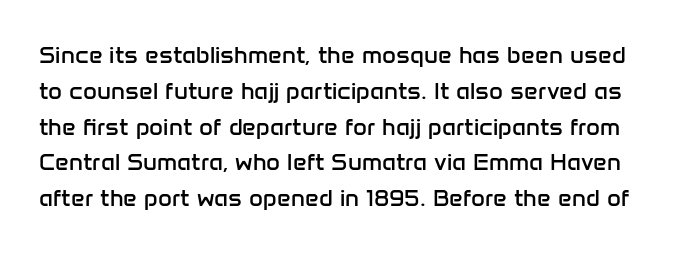
Q: Is the text bold? A: No.
Q: Is the text italic (slanted)? A: No, it is upright.
Q: Is the text underlined? A: No.
Q: Is the spacing between letters normal or unusually wide? A: Normal.
Q: Is the spacing between lines tight, normal or loose? A: Normal.
